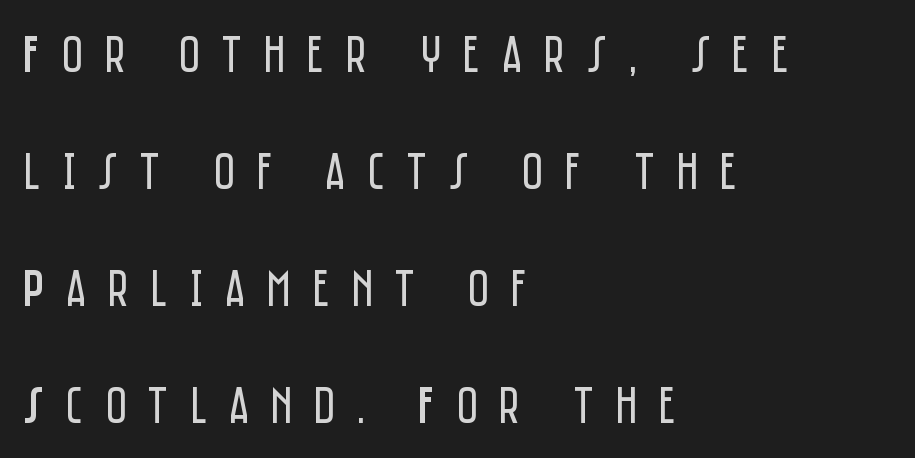
The image shows 52 px regular-weight, condensed sans-serif type, upright; set left-aligned, loose line spacing (2.25x), unusually wide letter spacing (+0.41 em), not underlined; low stroke contrast and a large x-height.
